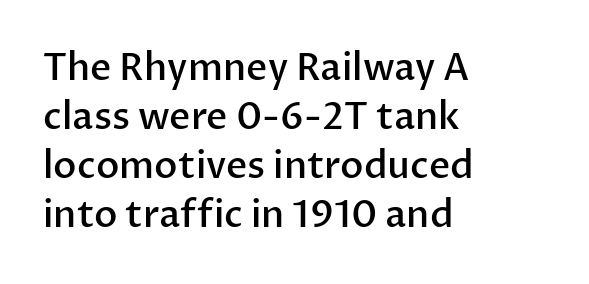
{"serif": "no", "italic": "no", "bold": "semi", "weight": "semibold", "width": "normal", "stroke_contrast": "low", "x_height": "medium", "monospaced": "no", "underline": "no", "align": "left", "line_spacing": "normal", "line_spacing_ratio": 1.32, "letter_spacing": "normal", "letter_spacing_em": 0.0, "glyph_px": 37}
